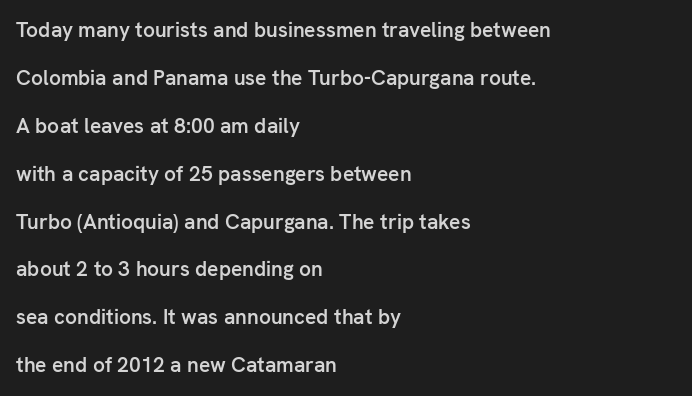
These lines keep a tight, regular rhythm from letter to letter. The letters are semibold — heavier than regular but short of a full bold. Every stem runs plumb, perpendicular to the baseline. Descender tails drop into unmarked territory. Summary of vertical rhythm: relaxed, with wide interline spacing. A student would call this left alignment; a typographer would say flush left, rag right.
